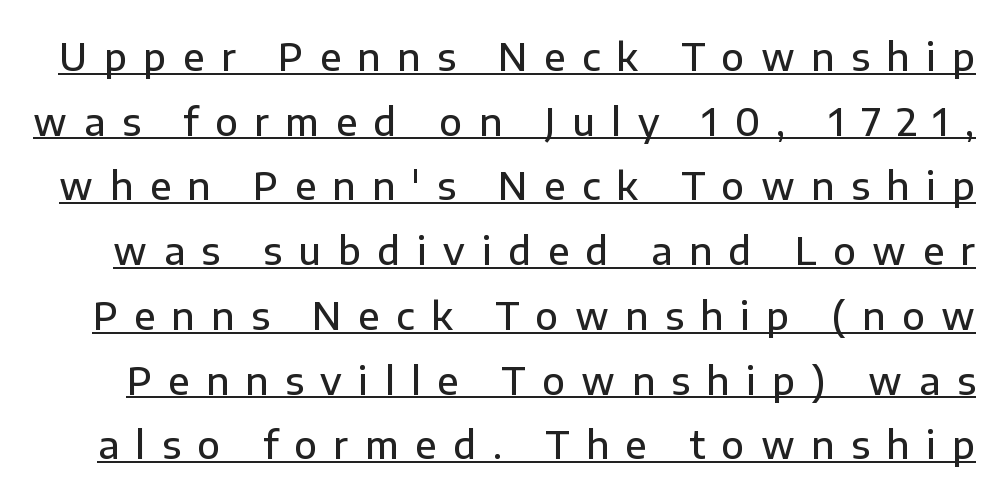
Q: Is the text bold? A: Semi-bold.
Q: Is the text italic (slanted)? A: No, it is upright.
Q: Is the typeface a serif or a sans-serif typeface? A: Sans-serif.
Q: Is the text underlined? A: Yes.
Q: Is the spacing between letters normal or unusually wide? A: Unusually wide.
Q: Width (condensed, normal, or wide)? A: Normal.
Q: Stroke contrast? A: Low.
Q: x-height? A: Medium.
Q: Monospaced? A: No.
